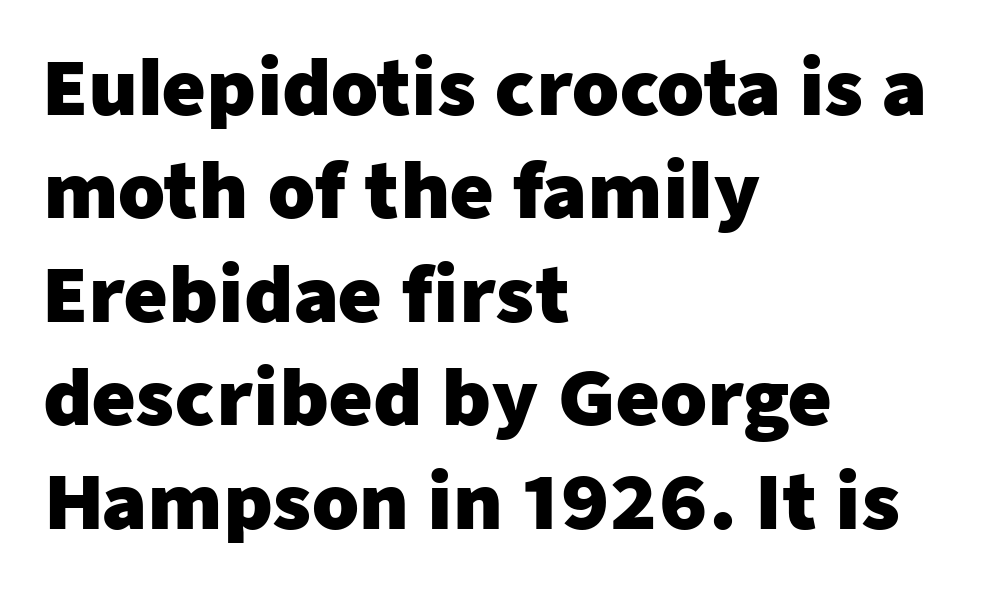
The type family on display is of the sans-serif kind. Note the varied advance widths — an 'i' is clearly narrower than an 'm'. These lines sit exactly where default settings would place them. Horizontally, the lines are justified to the leading edge only. The passage shown has conventional tracking throughout.
